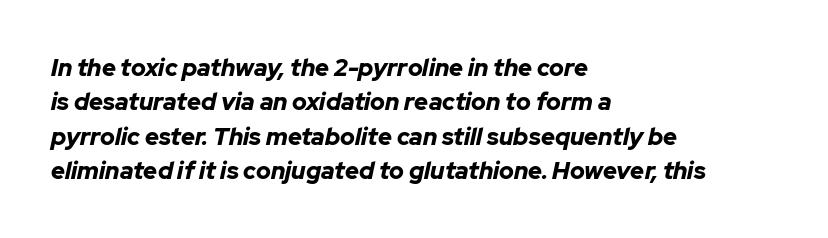
The image shows 24 px bold type, italic (leaning right); set left-aligned, normal line spacing (1.43x), normal letter spacing, not underlined.
